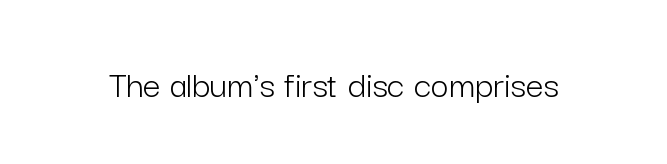
{"serif": "no", "italic": "no", "bold": "no", "weight": "light", "width": "normal", "stroke_contrast": "low", "x_height": "medium", "monospaced": "no", "underline": "no", "letter_spacing": "normal", "letter_spacing_em": 0.0, "glyph_px": 39}
